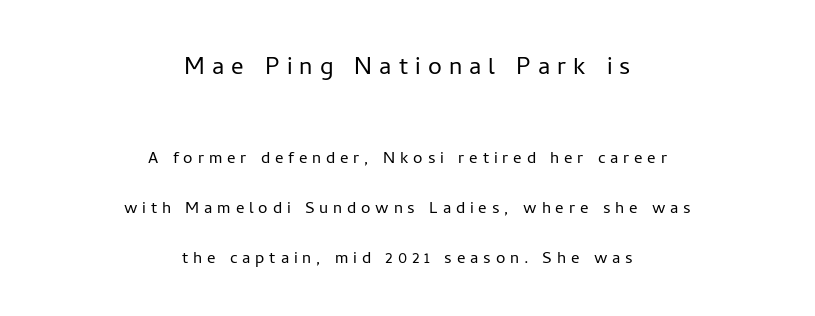
Q: Is the text bold? A: No.
Q: Is the text italic (slanted)? A: No, it is upright.
Q: Is the typeface a serif or a sans-serif typeface? A: Sans-serif.
Q: Is the text underlined? A: No.
Q: How is the paragraph aligned? A: Centered.
Q: Is the spacing between letters normal or unusually wide? A: Unusually wide.
Q: Is the spacing between lines tight, normal or loose? A: Loose.
Q: Which block of text is set in a larger size, the first (top) or the second (bottom)? A: The first (top) one.
Q: Width (condensed, normal, or wide)? A: Normal.
Q: Stroke contrast? A: Low.
Q: x-height? A: Medium.
Q: Monospaced? A: No.
